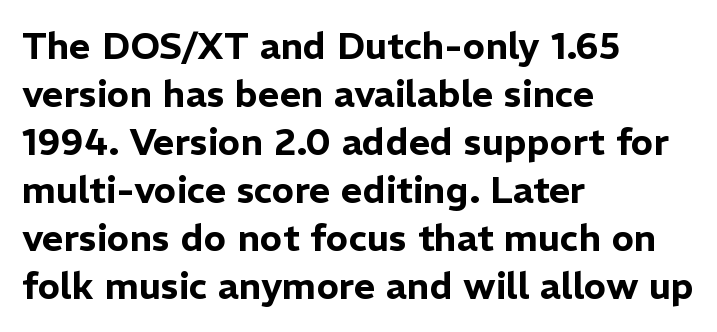
The image shows 37 px sans-serif type, upright; set left-aligned, normal line spacing (1.3x), normal letter spacing, not underlined; low stroke contrast and a medium x-height.
